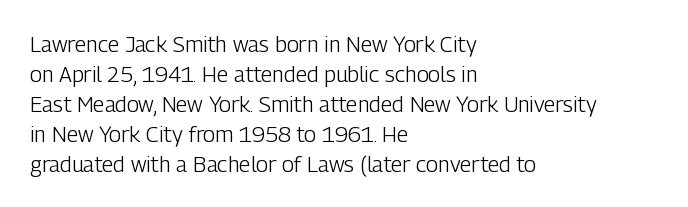
The image shows 22 px text type, upright; set left-aligned, normal line spacing (1.36x), normal letter spacing, not underlined.
